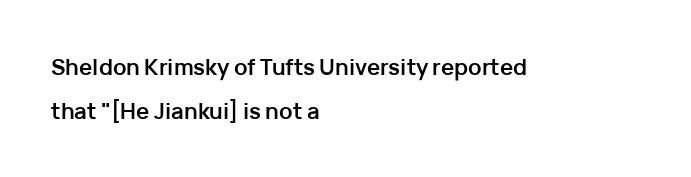
{"italic": "no", "bold": "yes", "underline": "no", "align": "left", "line_spacing": "loose", "line_spacing_ratio": 2.0, "letter_spacing": "normal", "letter_spacing_em": 0.0, "glyph_px": 22}
